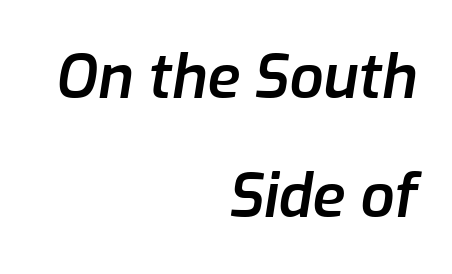
Nobody touched the tracking dial on this one. A somewhat darkened texture: the type is semibold rather than bold. Regarding leading, the lines here are spaced well apart. Check the space under the baseline: it is left empty. Line endings align vertically; line beginnings do not.
